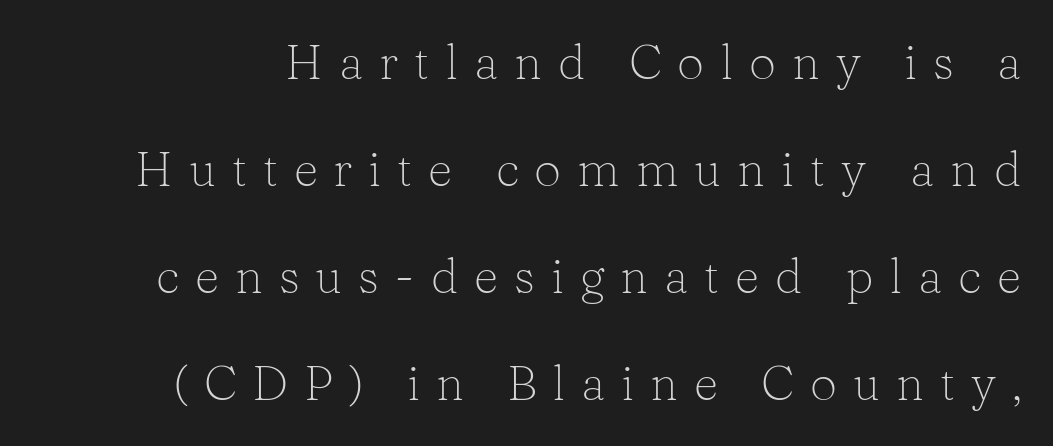
Q: Is the text bold? A: No.
Q: Is the text italic (slanted)? A: No, it is upright.
Q: Is the typeface a serif or a sans-serif typeface? A: Serif.
Q: Is the text underlined? A: No.
Q: Is the spacing between letters normal or unusually wide? A: Unusually wide.
Q: Is the spacing between lines tight, normal or loose? A: Loose.
Q: Width (condensed, normal, or wide)? A: Normal.
Q: Stroke contrast? A: Low.
Q: x-height? A: Medium.
Q: Monospaced? A: No.
